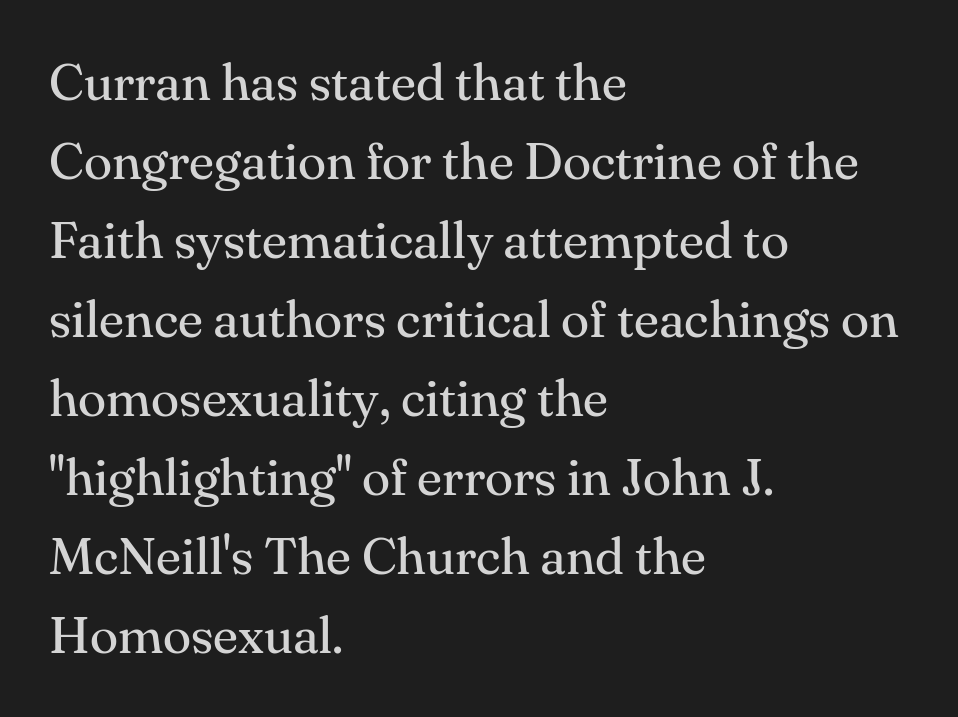
Compared with typical paragraphs, the rows here are spaced about the same. Standard letterfit; no display-style spreading of the glyphs. Think standard paragraph weight, or any step lighter than that. The specimen omits any rule beneath the text block's lines. The face used here is proportionally spaced, like ordinary book or web type. A student would call this left alignment; a typographer would say flush left, rag right.
